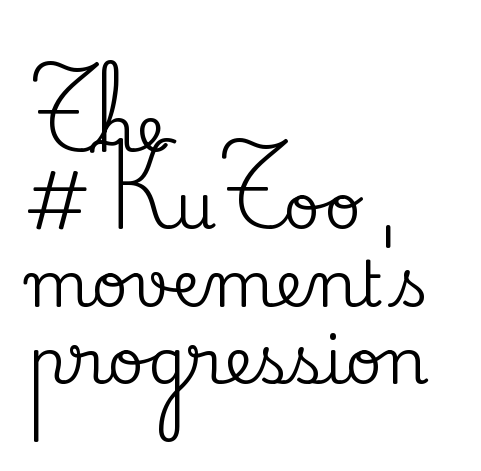
{"serif": "yes", "italic": "no", "width": "normal", "stroke_contrast": "medium", "x_height": "small", "monospaced": "no", "underline": "no", "align": "left", "line_spacing_ratio": 1.21, "letter_spacing": "normal", "letter_spacing_em": 0.0, "glyph_px": 64}
